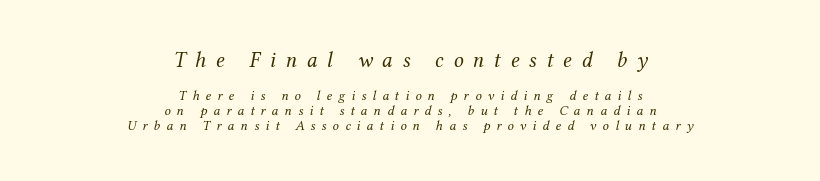
{"italic": "yes", "lean": "right", "slant_degrees": 12, "bold": "no", "underline": "no", "align": "center", "line_spacing": "tight", "line_spacing_ratio": 1.04, "letter_spacing": "wide", "letter_spacing_em": 0.44, "larger_block": "first", "size_ratio": 1.57, "glyph_px": 22}
